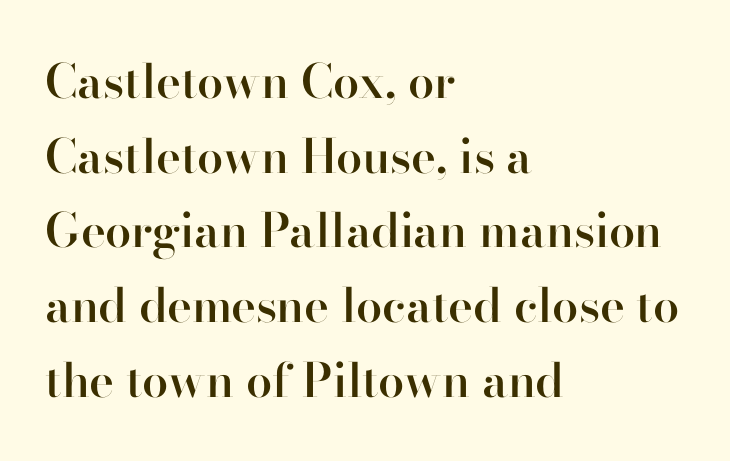
Q: Is the text bold? A: Semi-bold.
Q: Is the text italic (slanted)? A: No, it is upright.
Q: Is the typeface a serif or a sans-serif typeface? A: Serif.
Q: Is the text underlined? A: No.
Q: How is the paragraph aligned? A: Left-aligned.
Q: Is the spacing between letters normal or unusually wide? A: Normal.
Q: Is the spacing between lines tight, normal or loose? A: Normal.
Q: Width (condensed, normal, or wide)? A: Normal.
Q: Stroke contrast? A: High.
Q: x-height? A: Small.
Q: Monospaced? A: No.
